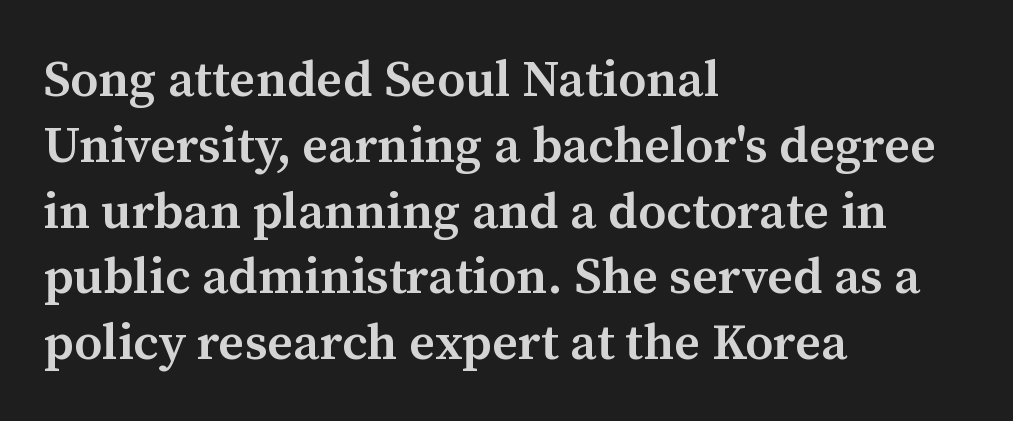
The image shows 51 px semibold serif type, upright; set left-aligned, normal line spacing (1.29x), normal letter spacing, not underlined; medium stroke contrast and a medium x-height.
